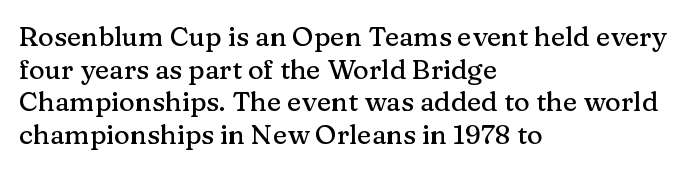
The image shows 27 px text type, upright; set left-aligned, line spacing 1.21x, normal letter spacing, not underlined.
